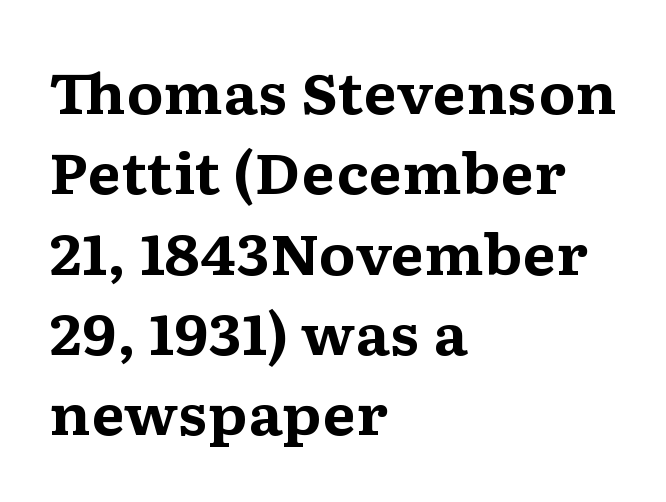
{"serif": "yes", "italic": "no", "bold": "yes", "weight": "bold", "width": "wide", "stroke_contrast": "medium", "x_height": "medium", "monospaced": "no", "underline": "no", "align": "left", "line_spacing": "normal", "line_spacing_ratio": 1.46, "letter_spacing": "normal", "letter_spacing_em": 0.0, "glyph_px": 55}
